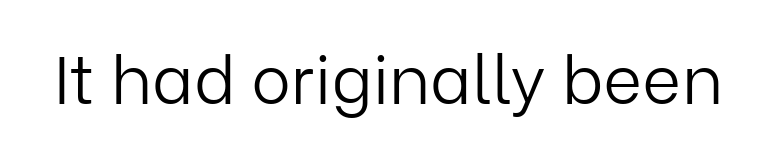
The font is comparable to plain body text, perhaps lighter. Underline: absent. A sans-serif font was chosen for this passage. This is the regular roman posture of the typeface.
